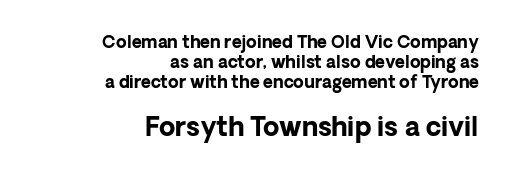
Q: Is the text bold? A: Yes.
Q: Is the text italic (slanted)? A: No, it is upright.
Q: Is the text underlined? A: No.
Q: How is the paragraph aligned? A: Right-aligned.
Q: Is the spacing between letters normal or unusually wide? A: Normal.
Q: Which block of text is set in a larger size, the first (top) or the second (bottom)? A: The second (bottom) one.
